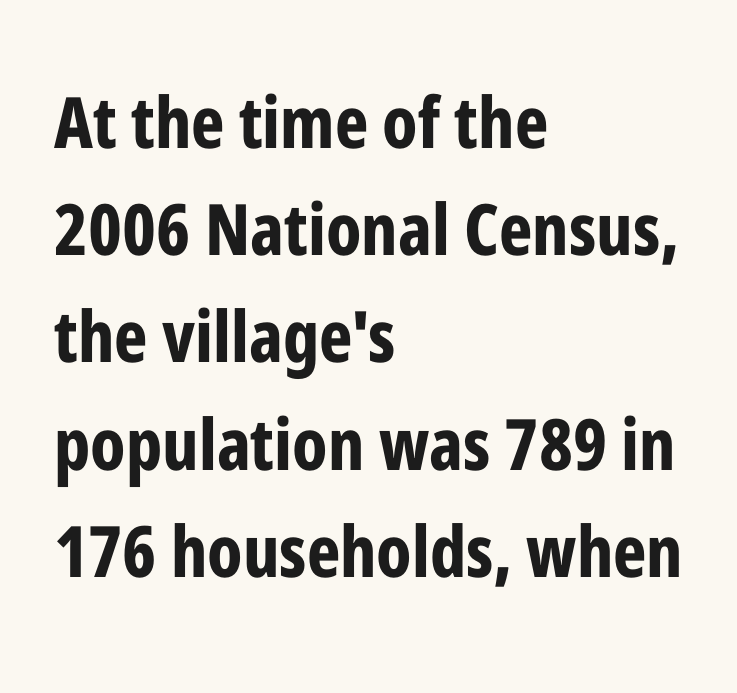
Q: Is the text bold? A: Yes.
Q: Is the text italic (slanted)? A: No, it is upright.
Q: Is the typeface a serif or a sans-serif typeface? A: Sans-serif.
Q: Is the text underlined? A: No.
Q: How is the paragraph aligned? A: Left-aligned.
Q: Is the spacing between letters normal or unusually wide? A: Normal.
Q: Is the spacing between lines tight, normal or loose? A: Normal.
Q: Width (condensed, normal, or wide)? A: Condensed.
Q: Stroke contrast? A: Low.
Q: x-height? A: Medium.
Q: Monospaced? A: No.
